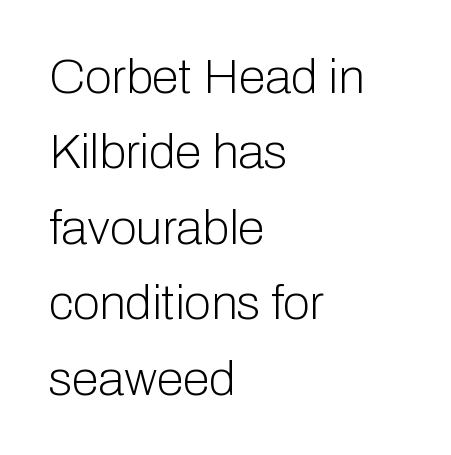
{"serif": "no", "italic": "no", "bold": "no", "weight": "light", "width": "normal", "stroke_contrast": "low", "x_height": "medium", "monospaced": "no", "underline": "no", "align": "left", "line_spacing": "normal", "line_spacing_ratio": 1.54, "letter_spacing": "normal", "letter_spacing_em": 0.0, "glyph_px": 49}
